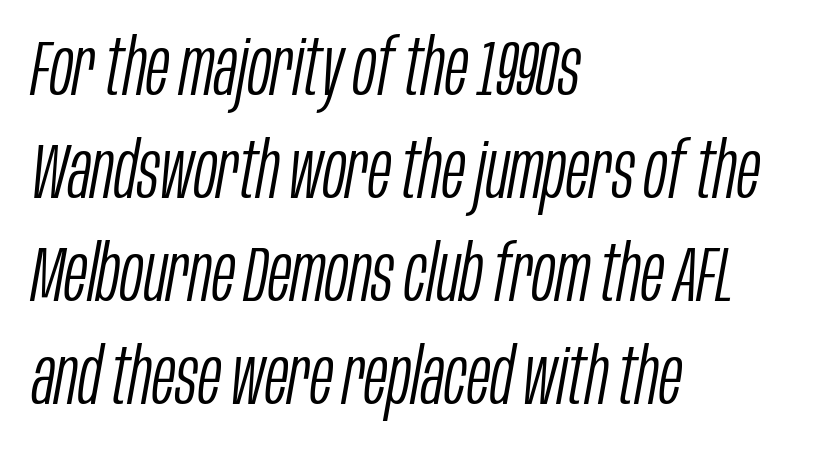
How would I describe the line gaps? Plain and ordinary. These lines stack with their left ends in a neat column. In terms of posture, this sample is oblique. A bare baseline throughout the passage. Proportional: the letters do not fall into vertical columns.
